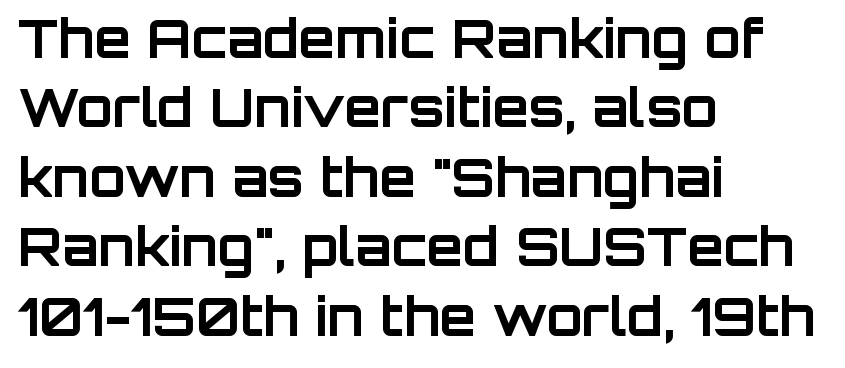
Q: Is the text bold? A: Yes.
Q: Is the text italic (slanted)? A: No, it is upright.
Q: Is the typeface a serif or a sans-serif typeface? A: Sans-serif.
Q: Is the text underlined? A: No.
Q: How is the paragraph aligned? A: Left-aligned.
Q: Is the spacing between letters normal or unusually wide? A: Normal.
Q: Is the spacing between lines tight, normal or loose? A: Normal.
Q: Width (condensed, normal, or wide)? A: Normal.
Q: Stroke contrast? A: Low.
Q: x-height? A: Large.
Q: Monospaced? A: No.
